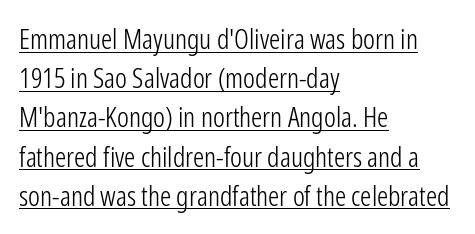
Each new line begins a customary step beneath the previous one. A sans-serif font was chosen for this passage. This is the regular roman posture of the typeface. Leftover space on each line is placed entirely after the last word. The strokes are not fattened; the text isn't bold. Think of a printed novel: that variable character pitch is what you see here.
